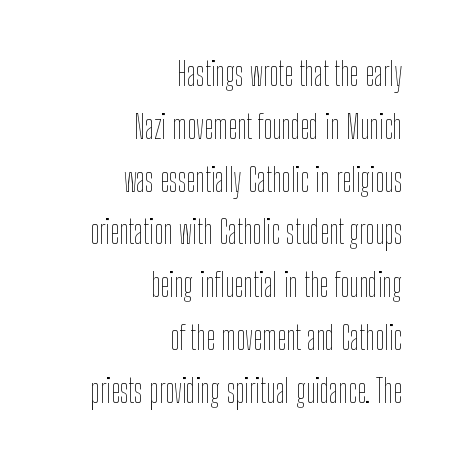
Q: Is the text bold? A: No.
Q: Is the text italic (slanted)? A: No, it is upright.
Q: Is the text underlined? A: No.
Q: How is the paragraph aligned? A: Right-aligned.
Q: Is the spacing between letters normal or unusually wide? A: Normal.
Q: Is the spacing between lines tight, normal or loose? A: Normal.
Q: Width (condensed, normal, or wide)? A: Condensed.
Q: Stroke contrast? A: Low.
Q: x-height? A: Medium.
Q: Monospaced? A: No.
